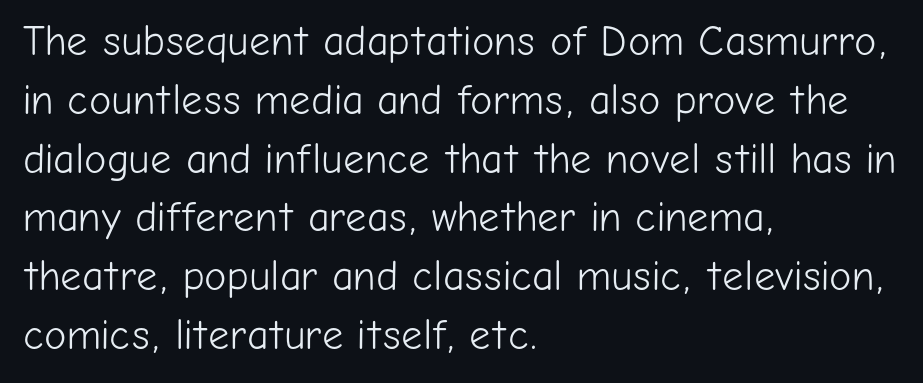
Quick note: interline space is typical. Proportional: the letters do not fall into vertical columns. Ink coverage per letter is moderate at most. The passage shown is typeset with a sans-serif family.
